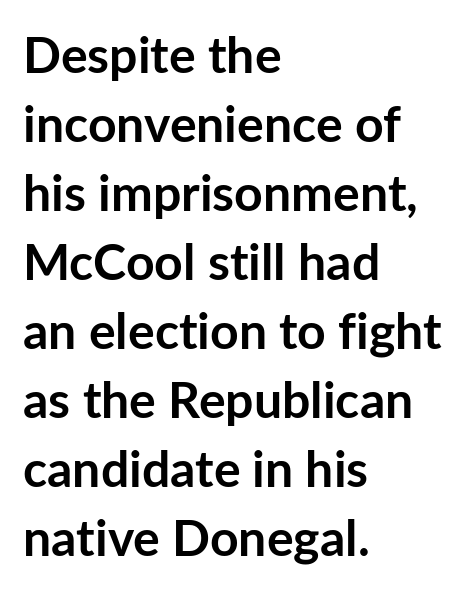
The image shows 50 px semibold sans-serif type, upright; set left-aligned, normal line spacing (1.38x), normal letter spacing, not underlined; low stroke contrast and a medium x-height.
